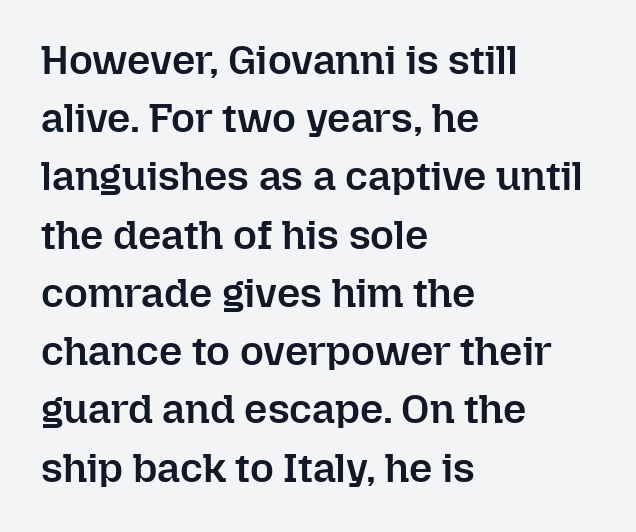
The image shows 41 px semibold type, upright; set left-aligned, normal line spacing (1.42x), normal letter spacing, not underlined; low stroke contrast and a medium x-height.
